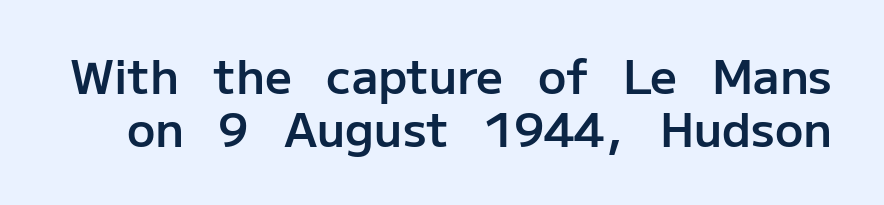
Q: Is the text bold? A: Semi-bold.
Q: Is the text italic (slanted)? A: No, it is upright.
Q: Is the typeface a serif or a sans-serif typeface? A: Sans-serif.
Q: Is the text underlined? A: No.
Q: Is the spacing between letters normal or unusually wide? A: Normal.
Q: Is the spacing between lines tight, normal or loose? A: Tight.
Q: Width (condensed, normal, or wide)? A: Normal.
Q: Stroke contrast? A: Low.
Q: x-height? A: Medium.
Q: Monospaced? A: No.
